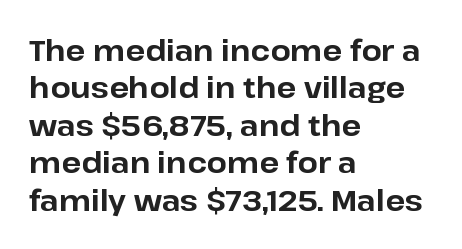
The image shows 29 px bold sans-serif type, upright; set left-aligned, normal line spacing (1.29x), normal letter spacing, not underlined; low stroke contrast and a medium x-height.
